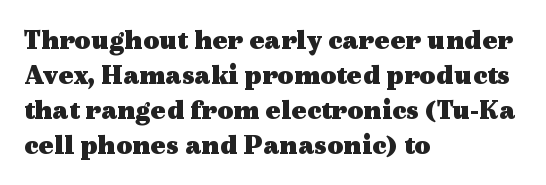
Underlining? Definitely not there. Is this a fixed-width face? No — the glyphs have proportional, varying widths. Style check: upright. The block of text has a typical density, with ordinary space between rows. A serif font was chosen for this passage.
